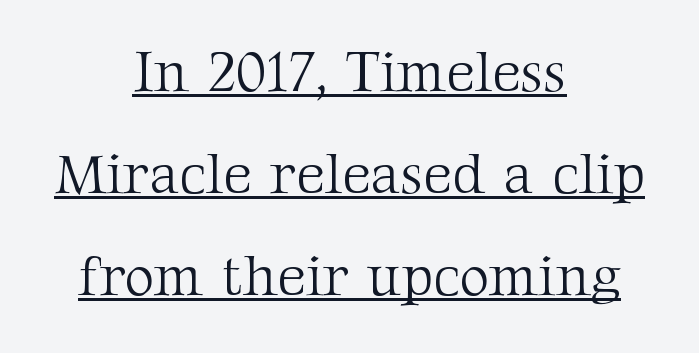
Q: Is the text bold? A: No.
Q: Is the text italic (slanted)? A: No, it is upright.
Q: Is the typeface a serif or a sans-serif typeface? A: Serif.
Q: Is the text underlined? A: Yes.
Q: How is the paragraph aligned? A: Centered.
Q: Is the spacing between letters normal or unusually wide? A: Normal.
Q: Width (condensed, normal, or wide)? A: Normal.
Q: Stroke contrast? A: Medium.
Q: x-height? A: Medium.
Q: Monospaced? A: No.
